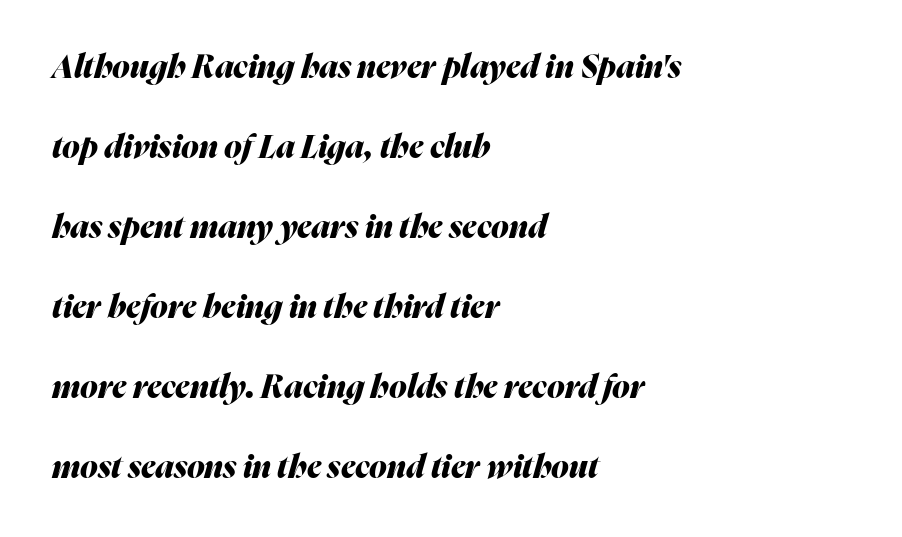
The image shows 32 px heavy type, italic (leaning right); set left-aligned, loose line spacing (2.5x), normal letter spacing, not underlined; medium stroke contrast and a medium x-height.
